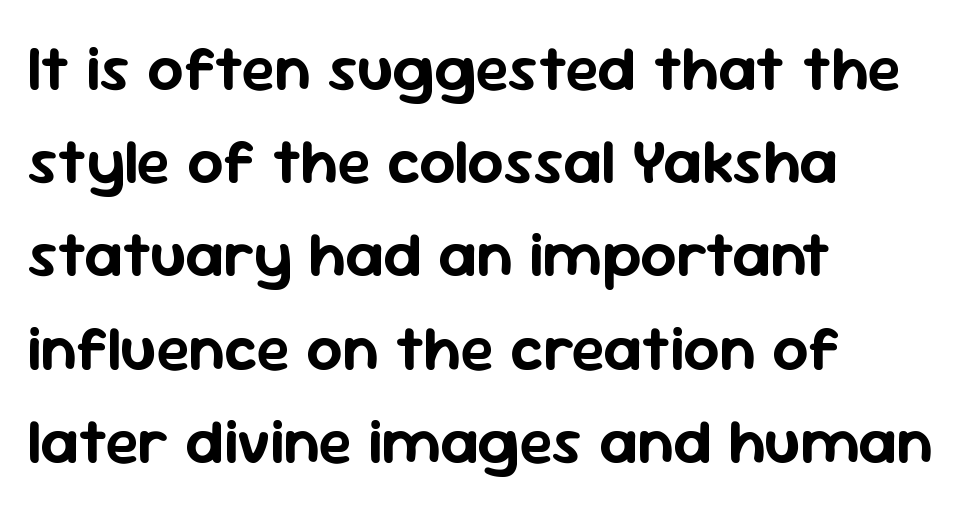
A sans-serif font was chosen for this passage. Bare-footed words on every line. Is this a fixed-width face? No — the glyphs have proportional, varying widths. Characters follow at the spacing the type designer built in.
